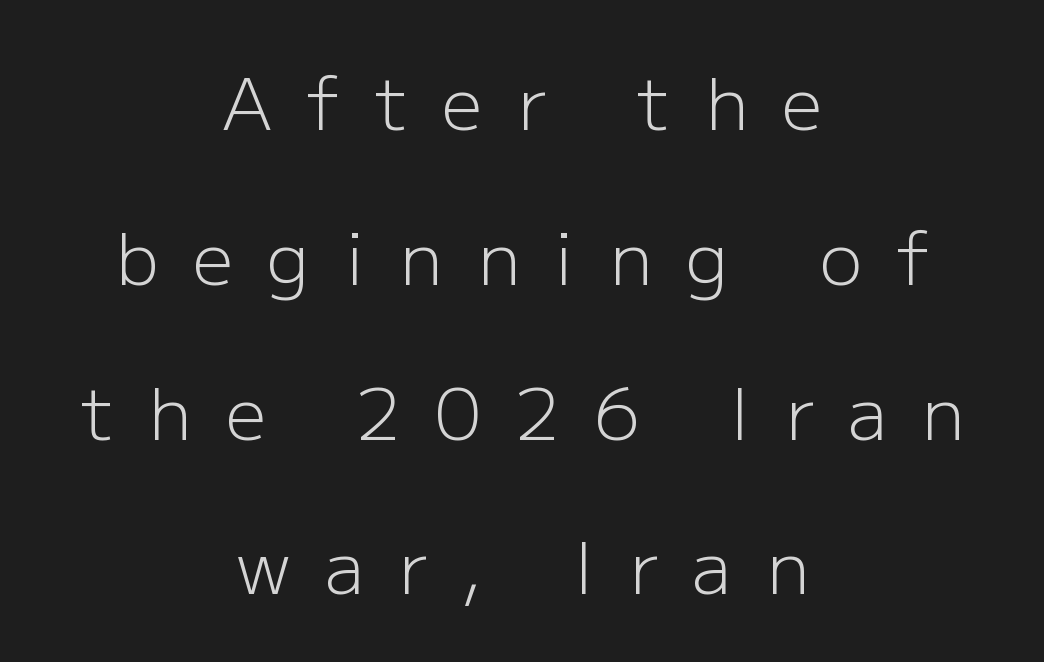
{"serif": "no", "italic": "no", "bold": "no", "weight": "light", "width": "normal", "stroke_contrast": "low", "x_height": "medium", "monospaced": "no", "underline": "no", "align": "center", "line_spacing": "loose", "line_spacing_ratio": 2.15, "letter_spacing": "wide", "letter_spacing_em": 0.48, "glyph_px": 72}
